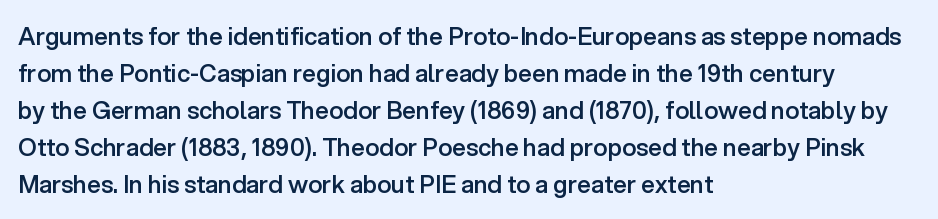
Q: Is the text bold? A: Semi-bold.
Q: Is the text italic (slanted)? A: No, it is upright.
Q: Is the text underlined? A: No.
Q: How is the paragraph aligned? A: Left-aligned.
Q: Is the spacing between letters normal or unusually wide? A: Normal.
Q: Is the spacing between lines tight, normal or loose? A: Normal.
